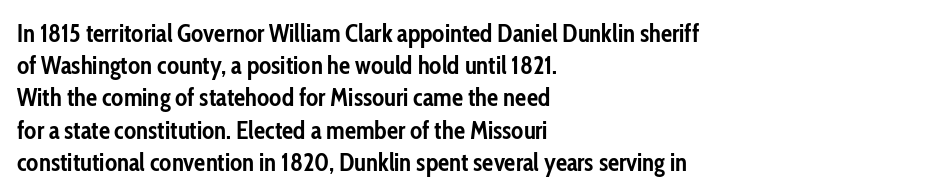
The image shows 25 px bold type, upright; set left-aligned, normal line spacing (1.29x), normal letter spacing, not underlined.
